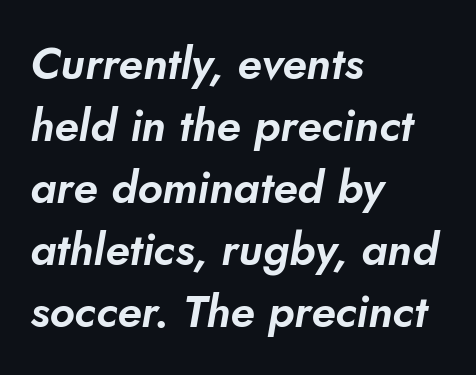
Q: Is the typeface a serif or a sans-serif typeface? A: Sans-serif.
Q: Is the text underlined? A: No.
Q: How is the paragraph aligned? A: Left-aligned.
Q: Is the spacing between letters normal or unusually wide? A: Normal.
Q: Is the spacing between lines tight, normal or loose? A: Normal.
Q: Width (condensed, normal, or wide)? A: Normal.
Q: Stroke contrast? A: Low.
Q: x-height? A: Small.
Q: Monospaced? A: No.
